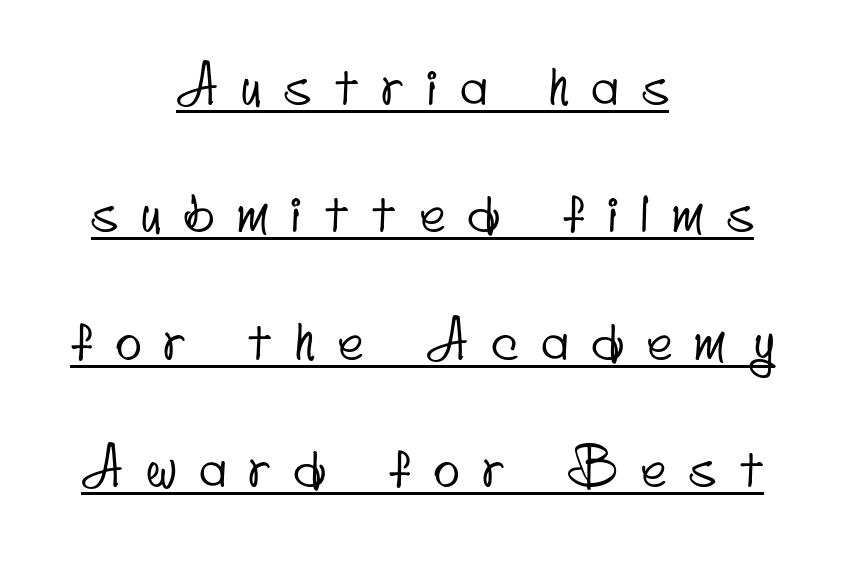
Q: Is the typeface a serif or a sans-serif typeface? A: Sans-serif.
Q: Is the text underlined? A: Yes.
Q: How is the paragraph aligned? A: Centered.
Q: Is the spacing between letters normal or unusually wide? A: Unusually wide.
Q: Is the spacing between lines tight, normal or loose? A: Loose.
Q: Width (condensed, normal, or wide)? A: Condensed.
Q: Stroke contrast? A: Low.
Q: x-height? A: Small.
Q: Monospaced? A: No.
